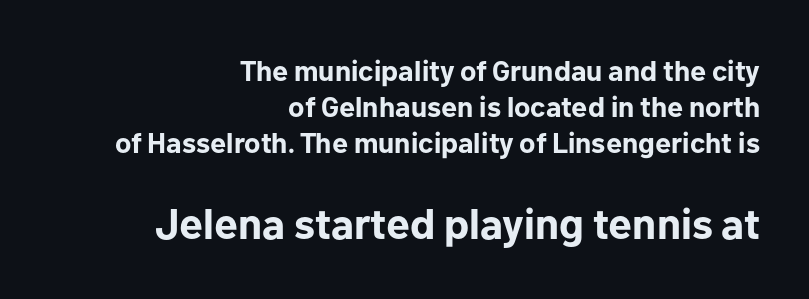
{"serif": "no", "italic": "no", "bold": "yes", "weight": "bold", "width": "normal", "stroke_contrast": "low", "x_height": "medium", "monospaced": "no", "underline": "no", "align": "right", "line_spacing": "normal", "line_spacing_ratio": 1.25, "letter_spacing": "normal", "letter_spacing_em": 0.0, "larger_block": "second", "size_ratio": 1.48, "glyph_px": 43}
